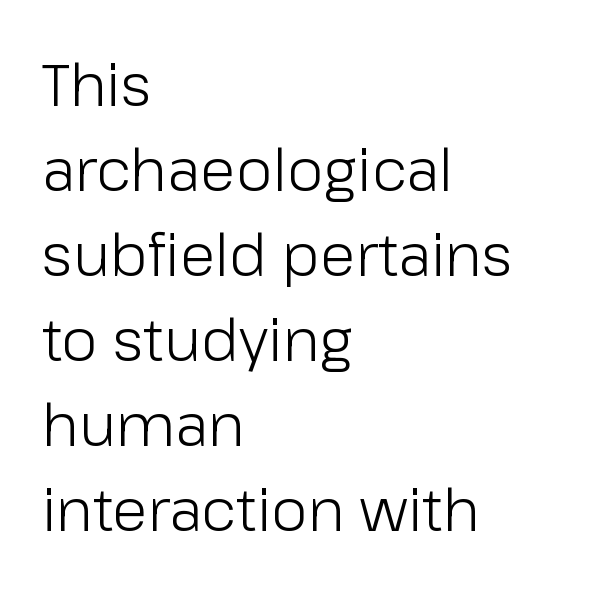
{"serif": "no", "italic": "no", "bold": "no", "weight": "light", "width": "normal", "stroke_contrast": "low", "x_height": "medium", "monospaced": "no", "underline": "no", "align": "left", "line_spacing": "normal", "line_spacing_ratio": 1.44, "letter_spacing": "normal", "letter_spacing_em": 0.0, "glyph_px": 59}
